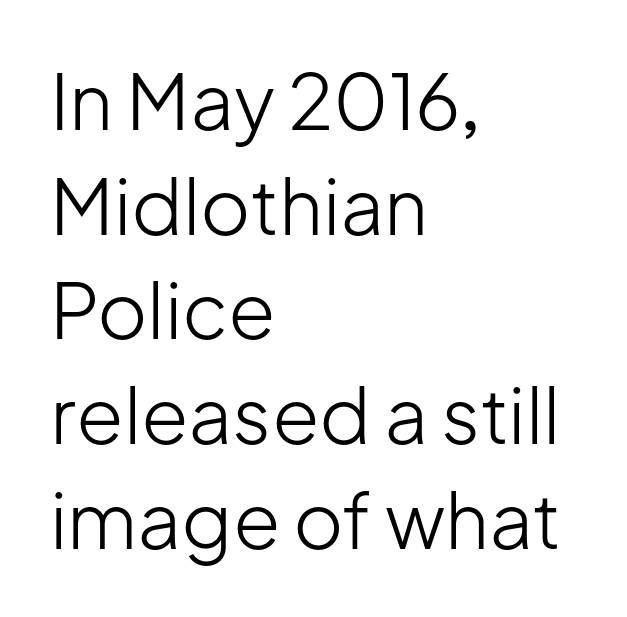
You can tell it's not italic because the verticals are truly vertical. Each new line begins a customary step beneath the previous one. The lines are quadded left. Descenders are the only things crossing below the line.
